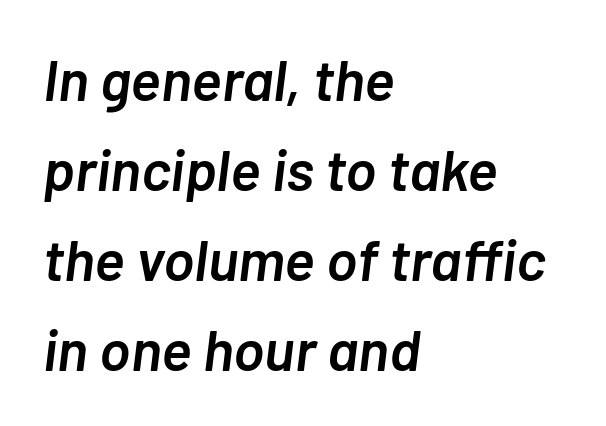
The image shows 58 px semibold type, italic (leaning right); set left-aligned, normal line spacing (1.55x), normal letter spacing, not underlined; low stroke contrast and a medium x-height.
